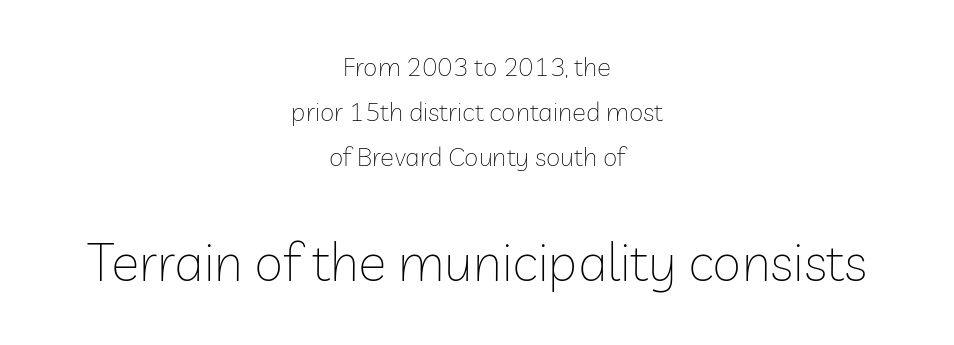
{"serif": "no", "italic": "no", "bold": "no", "weight": "thin", "width": "normal", "stroke_contrast": "low", "x_height": "medium", "monospaced": "no", "underline": "no", "align": "center", "line_spacing_ratio": 1.74, "letter_spacing": "normal", "letter_spacing_em": 0.0, "larger_block": "second", "size_ratio": 2.04, "glyph_px": 53}
